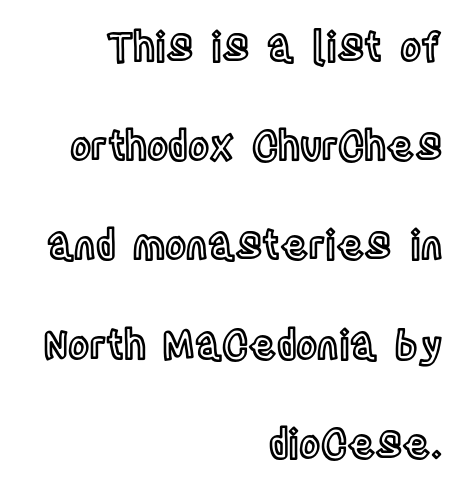
Do the letters lean? They stand straight. You could not count columns in this text — the font is proportionally spaced. The tracking reads as untouched default to a designer's eye. Clear beneath every line of the passage. Summary of vertical rhythm: relaxed, with wide interline spacing.
